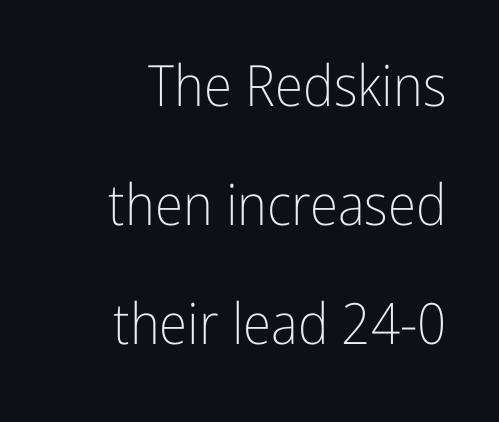
Q: Is the text bold? A: No.
Q: Is the text italic (slanted)? A: No, it is upright.
Q: Is the typeface a serif or a sans-serif typeface? A: Sans-serif.
Q: Is the text underlined? A: No.
Q: How is the paragraph aligned? A: Right-aligned.
Q: Is the spacing between letters normal or unusually wide? A: Normal.
Q: Is the spacing between lines tight, normal or loose? A: Loose.
Q: Width (condensed, normal, or wide)? A: Condensed.
Q: Stroke contrast? A: Low.
Q: x-height? A: Medium.
Q: Monospaced? A: No.
